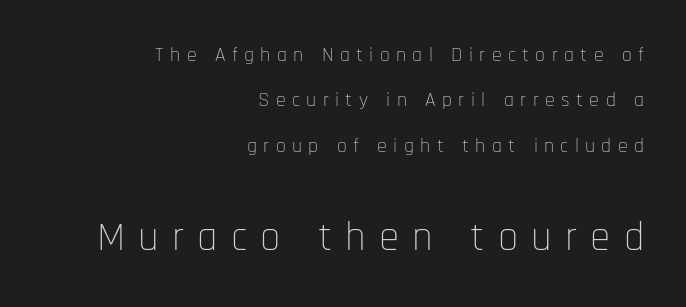
This is the regular roman posture of the typeface. Do the characters align in a grid? No, the font is proportional. You could only call the tracking loose — the letters float apart. A student would call this right alignment; a typographer would say flush right, rag left. The block sitting lower on the canvas is the one with enlarged characters.
